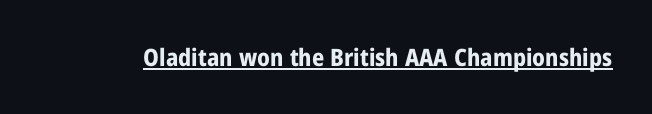
{"italic": "no", "bold": "yes", "underline": "yes", "letter_spacing": "normal", "letter_spacing_em": 0.0, "glyph_px": 24}
